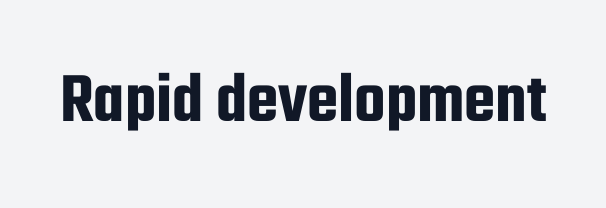
In terms of posture, this sample is upright. The text was rendered using a sans face with plain stroke endings. In terms of letterspacing, this is plain default setting. These lines are rendered in a variable-pitch font. Decoration check: the copy has no underline.
